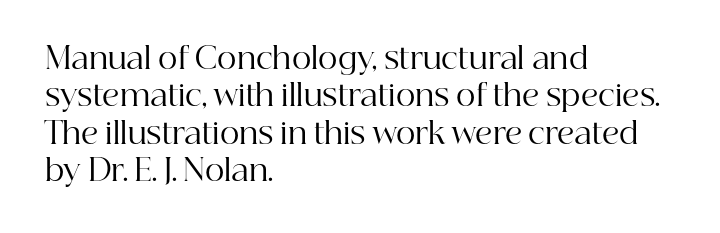
The image shows 30 px regular-weight serif type, upright; set left-aligned, normal line spacing (1.25x), normal letter spacing, not underlined; high stroke contrast and a medium x-height.
